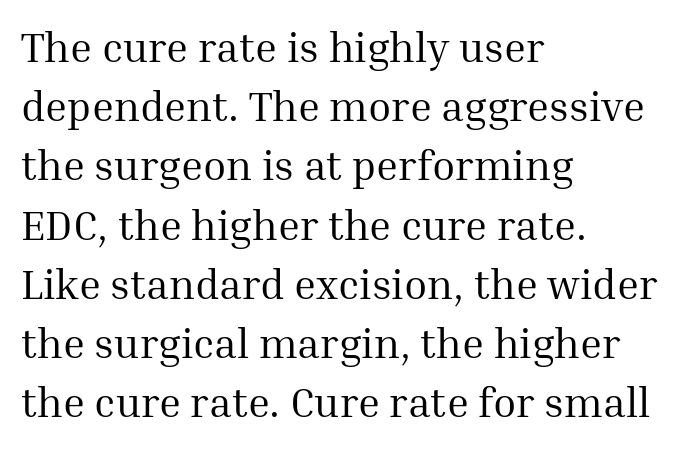
Q: Is the text bold? A: No.
Q: Is the text italic (slanted)? A: No, it is upright.
Q: Is the typeface a serif or a sans-serif typeface? A: Serif.
Q: Is the text underlined? A: No.
Q: How is the paragraph aligned? A: Left-aligned.
Q: Is the spacing between letters normal or unusually wide? A: Normal.
Q: Is the spacing between lines tight, normal or loose? A: Normal.
Q: Width (condensed, normal, or wide)? A: Normal.
Q: Stroke contrast? A: Medium.
Q: x-height? A: Medium.
Q: Monospaced? A: No.
